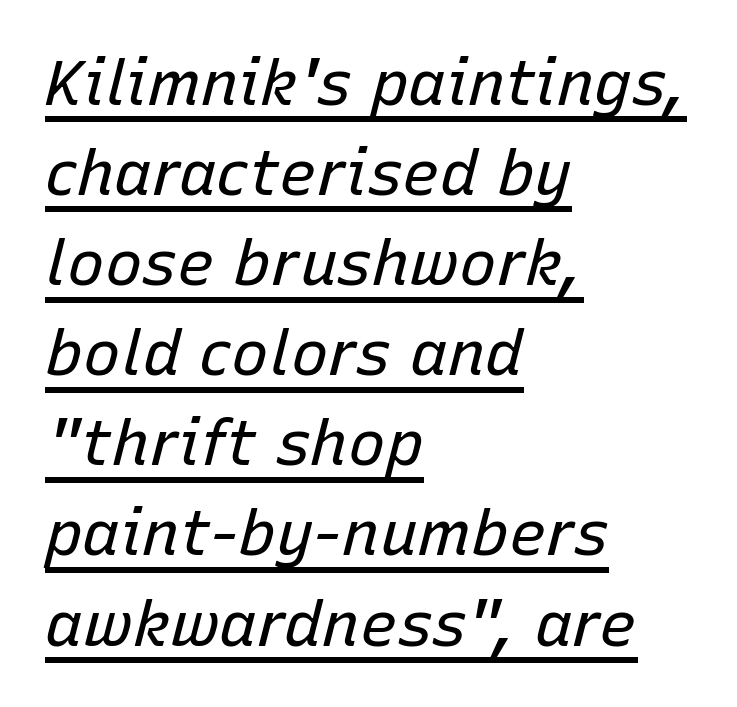
The image shows 63 px regular-weight type, italic (leaning right); set left-aligned, normal line spacing (1.43x), normal letter spacing, underlined; low stroke contrast and a medium x-height.
